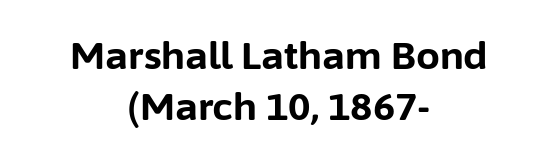
Q: Is the text bold? A: Yes.
Q: Is the text italic (slanted)? A: No, it is upright.
Q: Is the typeface a serif or a sans-serif typeface? A: Sans-serif.
Q: Is the text underlined? A: No.
Q: How is the paragraph aligned? A: Centered.
Q: Is the spacing between letters normal or unusually wide? A: Normal.
Q: Is the spacing between lines tight, normal or loose? A: Normal.
Q: Width (condensed, normal, or wide)? A: Normal.
Q: Stroke contrast? A: Low.
Q: x-height? A: Medium.
Q: Monospaced? A: No.
